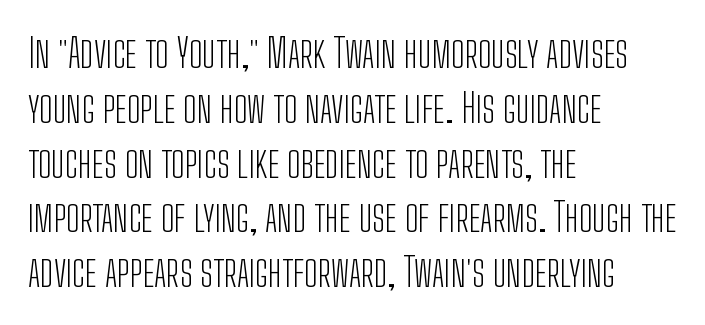
Q: Is the text bold? A: No.
Q: Is the text italic (slanted)? A: No, it is upright.
Q: Is the typeface a serif or a sans-serif typeface? A: Sans-serif.
Q: Is the text underlined? A: No.
Q: How is the paragraph aligned? A: Left-aligned.
Q: Is the spacing between letters normal or unusually wide? A: Normal.
Q: Is the spacing between lines tight, normal or loose? A: Normal.
Q: Width (condensed, normal, or wide)? A: Condensed.
Q: Stroke contrast? A: Low.
Q: x-height? A: Medium.
Q: Monospaced? A: No.
